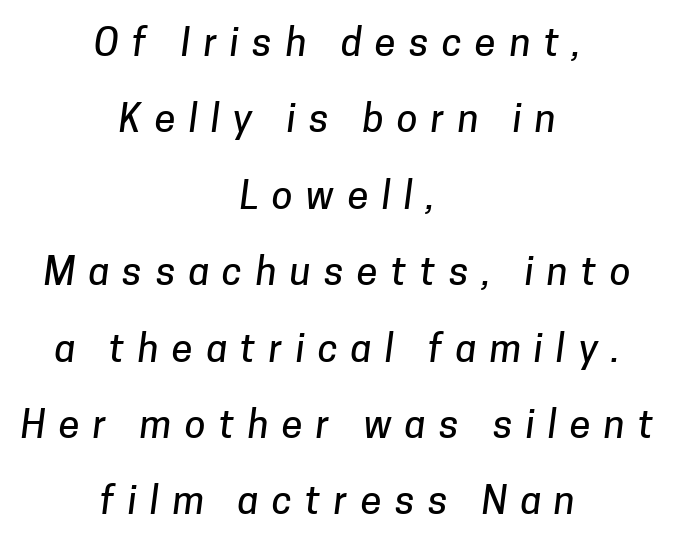
Characters follow at a spacing far wider than the type designer built in. Line starts and ends both wander, symmetrically. The letters advance in unequal steps, a hallmark of proportional type. The passage shown stacks its lines with a broad gap.
